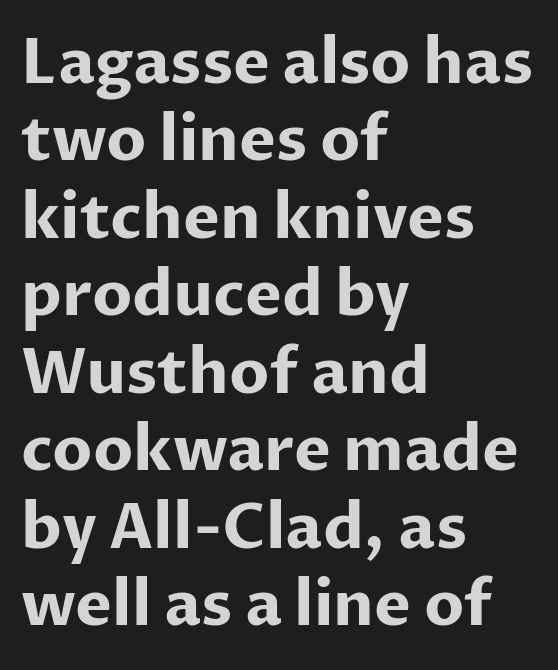
The image shows 62 px bold sans-serif type, upright; set left-aligned, normal line spacing (1.25x), normal letter spacing, not underlined; low stroke contrast and a medium x-height.
